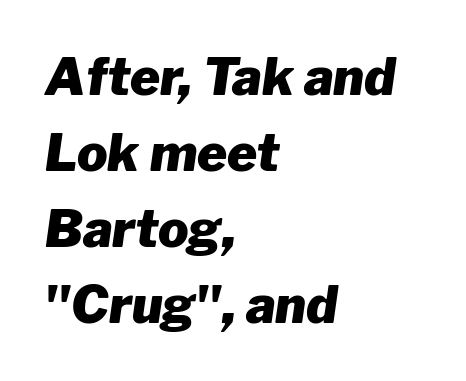
A dark, heavy texture on the line: the type is bold. Clear beneath every line of the passage. The rendering uses natural spacing where letterforms have individual widths. Regular leading. The tracking reads as untouched default to a designer's eye. Visually the block forms a straight wall on the left and a jagged coastline on the right.
